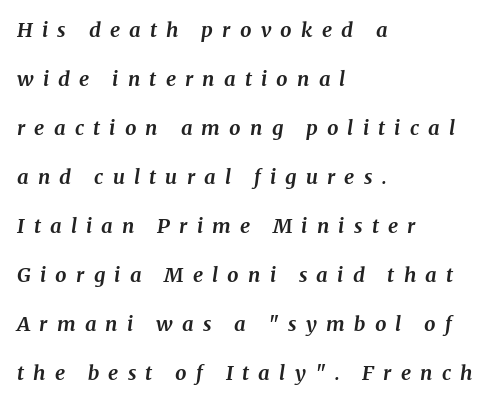
Beneath every word, the page is bare. Emphasis by weight is at full strength: bold. Does the copy run flush right? No — it runs flush left. There's an unmistakable incline to the writing here. This sample uses expanded letter spacing, leaving extra air between glyphs. Loosely led — the rows are spread out.
